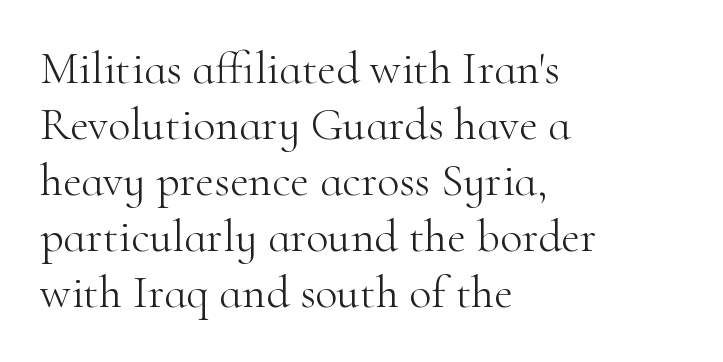
{"serif": "yes", "italic": "no", "bold": "no", "weight": "light", "width": "normal", "stroke_contrast": "high", "x_height": "small", "monospaced": "no", "underline": "no", "align": "left", "line_spacing_ratio": 1.22, "letter_spacing": "normal", "letter_spacing_em": 0.0, "glyph_px": 46}
